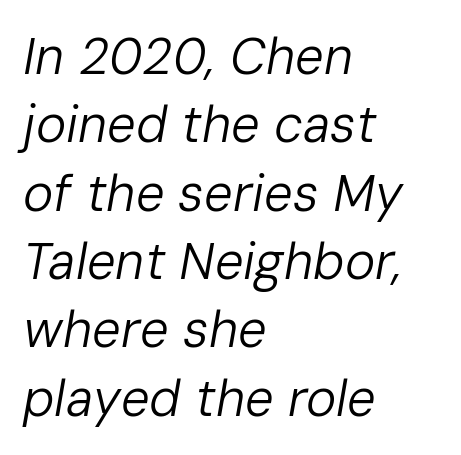
Q: Is the text bold? A: No.
Q: Is the text italic (slanted)? A: Yes, it leans right by about 10 degrees.
Q: Is the text underlined? A: No.
Q: How is the paragraph aligned? A: Left-aligned.
Q: Is the spacing between letters normal or unusually wide? A: Normal.
Q: Is the spacing between lines tight, normal or loose? A: Normal.
Q: Width (condensed, normal, or wide)? A: Normal.
Q: Stroke contrast? A: Low.
Q: x-height? A: Medium.
Q: Monospaced? A: No.
